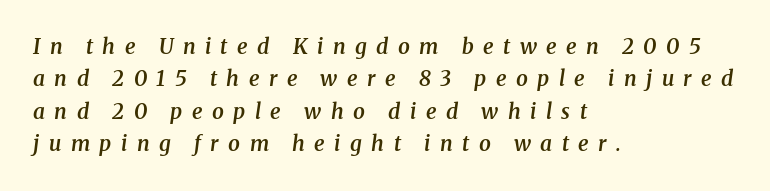
A student would call this left alignment; a typographer would say flush left, rag right. Caption: expanded tracking, letters set apart. Bold? Not quite — semibold, heavier than regular but stopping short. This rendering features lettering with no underline. Is there much room between lines? A standard amount, neither cramped nor airy.
